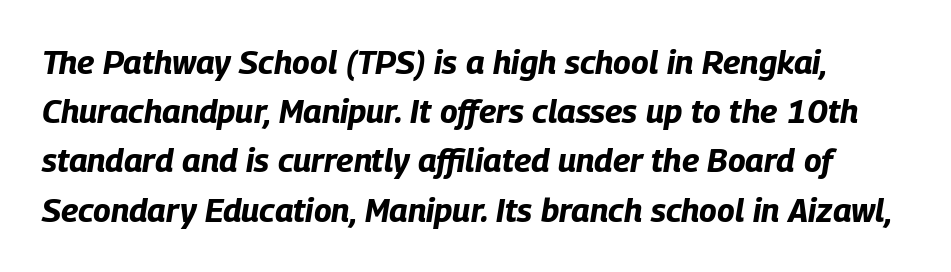
{"italic": "yes", "lean": "right", "slant_degrees": 9, "bold": "yes", "weight": "bold", "width": "condensed", "stroke_contrast": "low", "x_height": "large", "monospaced": "no", "underline": "no", "line_spacing": "normal", "line_spacing_ratio": 1.49, "letter_spacing": "normal", "letter_spacing_em": 0.0, "glyph_px": 33}
